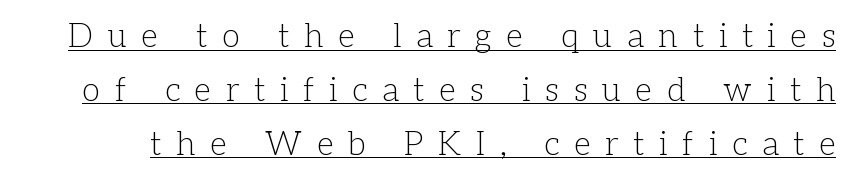
The designer went with a serif here, giving each stem small feet. The rows are spaced the way most documents space them. Posture: straight, roman, zero tilt. Like a heading marked for emphasis, these lines bear an underscore. Tracking value appears strongly positive — letters spread wide.
